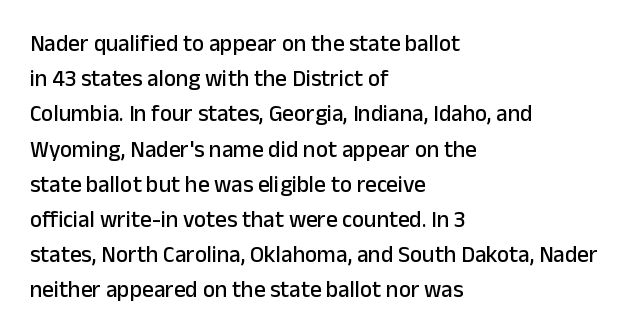
Q: Is the text italic (slanted)? A: No, it is upright.
Q: Is the text underlined? A: No.
Q: How is the paragraph aligned? A: Left-aligned.
Q: Is the spacing between letters normal or unusually wide? A: Normal.
Q: Is the spacing between lines tight, normal or loose? A: Normal.
